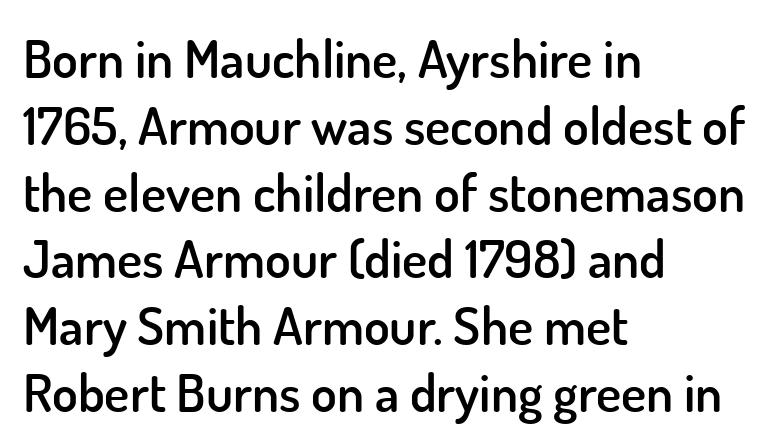
Q: Is the text bold? A: Semi-bold.
Q: Is the text italic (slanted)? A: No, it is upright.
Q: Is the typeface a serif or a sans-serif typeface? A: Sans-serif.
Q: Is the text underlined? A: No.
Q: How is the paragraph aligned? A: Left-aligned.
Q: Is the spacing between letters normal or unusually wide? A: Normal.
Q: Is the spacing between lines tight, normal or loose? A: Normal.
Q: Width (condensed, normal, or wide)? A: Normal.
Q: Stroke contrast? A: Low.
Q: x-height? A: Small.
Q: Monospaced? A: No.
